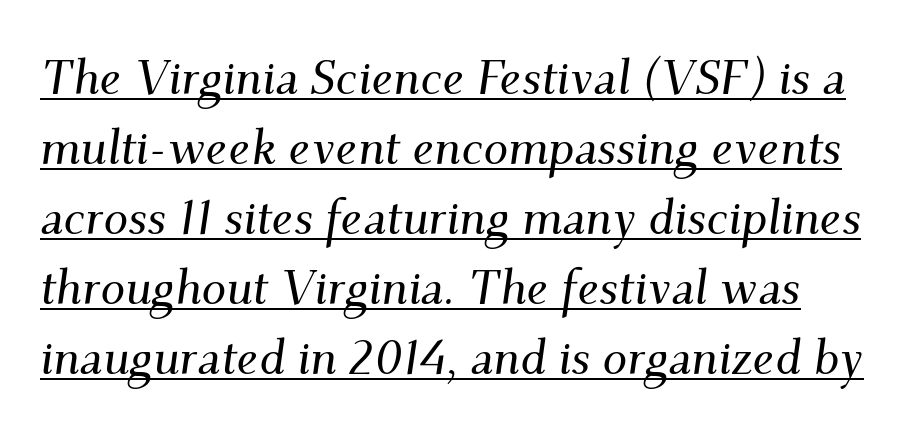
Q: Is the text italic (slanted)? A: Yes, it leans right by about 9 degrees.
Q: Is the typeface a serif or a sans-serif typeface? A: Serif.
Q: Is the text underlined? A: Yes.
Q: Is the spacing between letters normal or unusually wide? A: Normal.
Q: Is the spacing between lines tight, normal or loose? A: Normal.
Q: Width (condensed, normal, or wide)? A: Normal.
Q: Stroke contrast? A: Medium.
Q: x-height? A: Small.
Q: Monospaced? A: No.
